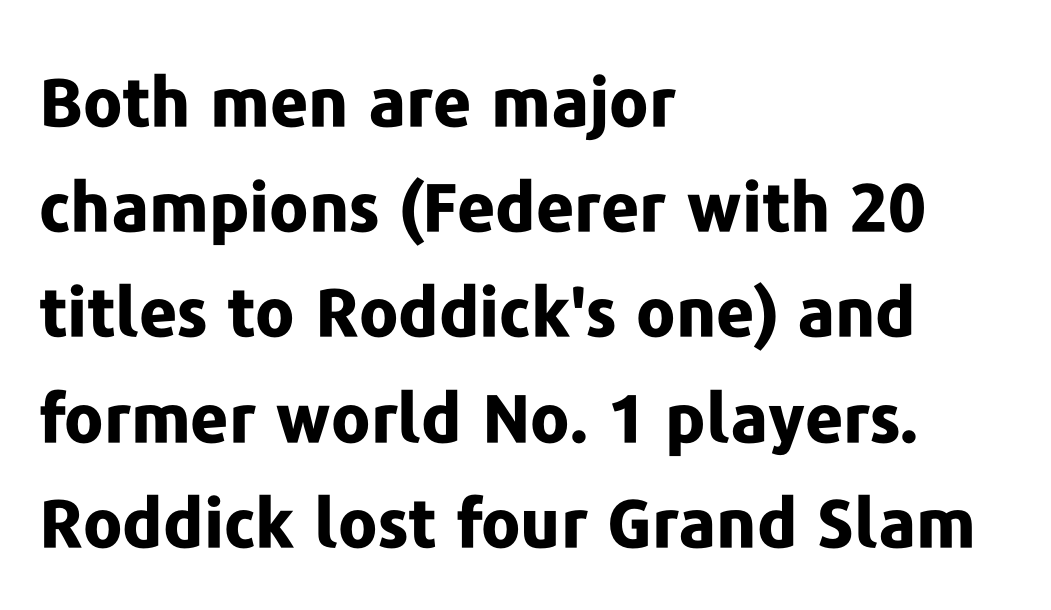
The image shows 67 px bold sans-serif type, upright; set left-aligned, normal line spacing (1.57x), normal letter spacing, not underlined; low stroke contrast and a medium x-height.
